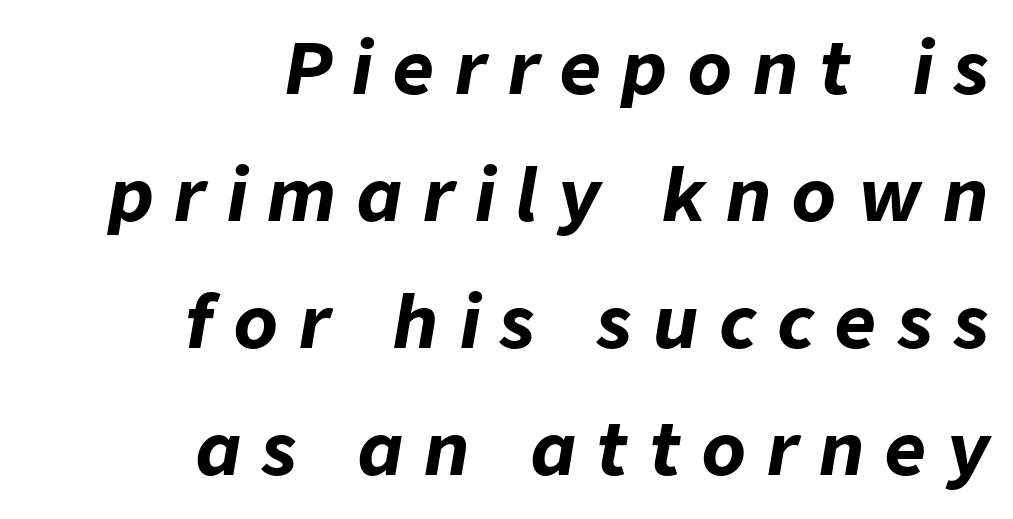
Q: Is the text bold? A: Yes.
Q: Is the text italic (slanted)? A: Yes, it leans right by about 9 degrees.
Q: Is the text underlined? A: No.
Q: How is the paragraph aligned? A: Right-aligned.
Q: Is the spacing between letters normal or unusually wide? A: Unusually wide.
Q: Width (condensed, normal, or wide)? A: Normal.
Q: Stroke contrast? A: Low.
Q: x-height? A: Medium.
Q: Monospaced? A: No.
